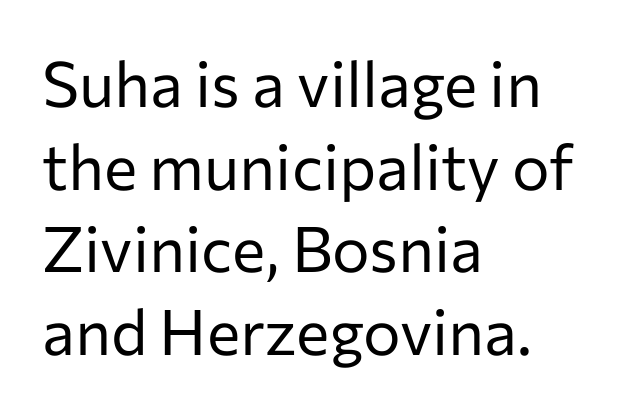
{"serif": "no", "italic": "no", "bold": "no", "weight": "regular", "width": "normal", "stroke_contrast": "low", "x_height": "medium", "monospaced": "no", "underline": "no", "align": "left", "line_spacing": "normal", "line_spacing_ratio": 1.31, "letter_spacing": "normal", "letter_spacing_em": 0.0, "glyph_px": 63}
